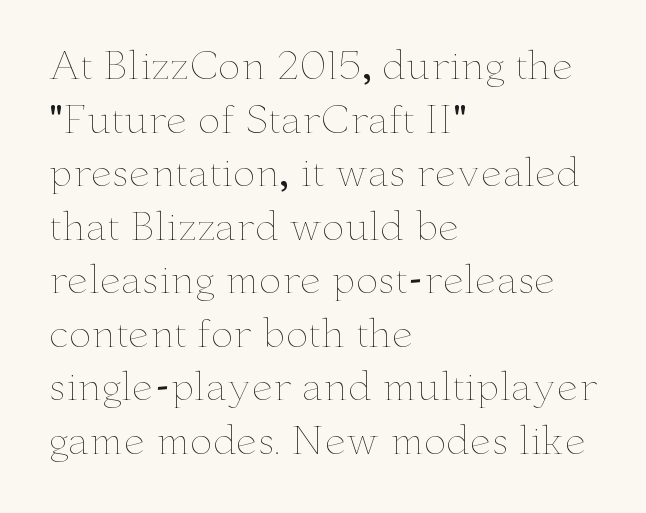
The image shows 38 px thin, wide type, upright; set left-aligned, normal line spacing (1.41x), normal letter spacing, not underlined; low stroke contrast and a small x-height.
